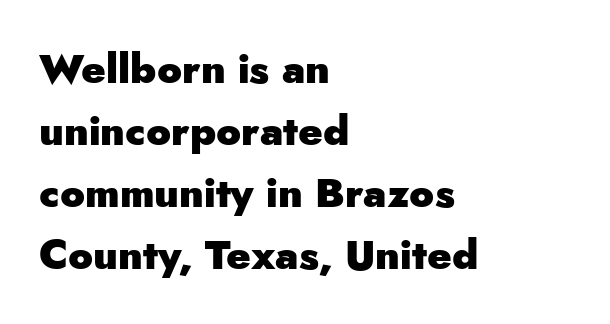
The specimen reads as upright at a glance. A student would call this left alignment; a typographer would say flush left, rag right. You could not count columns in this text — the font is proportionally spaced. Bare-footed words on every line. The characters display no serif detailing; their extremities are plain. Whoever set this chose a conventional vertical rhythm.
